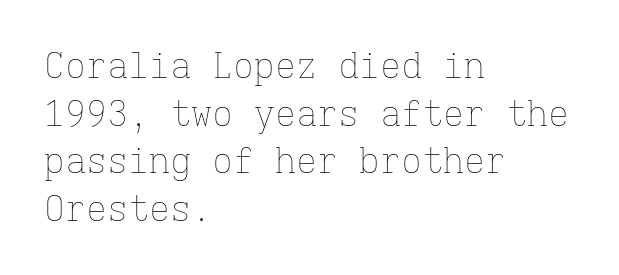
Q: Is the text bold? A: No.
Q: Is the text italic (slanted)? A: No, it is upright.
Q: Is the text underlined? A: No.
Q: How is the paragraph aligned? A: Left-aligned.
Q: Is the spacing between letters normal or unusually wide? A: Normal.
Q: Is the spacing between lines tight, normal or loose? A: Normal.
Q: Width (condensed, normal, or wide)? A: Normal.
Q: Stroke contrast? A: Low.
Q: x-height? A: Medium.
Q: Monospaced? A: Yes.
